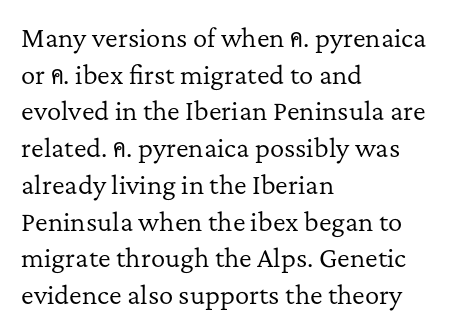
{"italic": "no", "bold": "no", "underline": "no", "align": "left", "line_spacing": "normal", "line_spacing_ratio": 1.53, "letter_spacing": "normal", "letter_spacing_em": 0.0, "glyph_px": 24}
